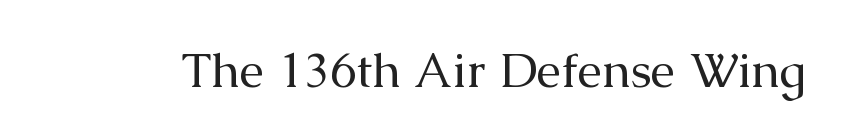
Q: Is the text bold? A: No.
Q: Is the text italic (slanted)? A: No, it is upright.
Q: Is the typeface a serif or a sans-serif typeface? A: Serif.
Q: Is the text underlined? A: No.
Q: Is the spacing between letters normal or unusually wide? A: Normal.
Q: Width (condensed, normal, or wide)? A: Normal.
Q: Stroke contrast? A: Medium.
Q: x-height? A: Medium.
Q: Monospaced? A: No.
